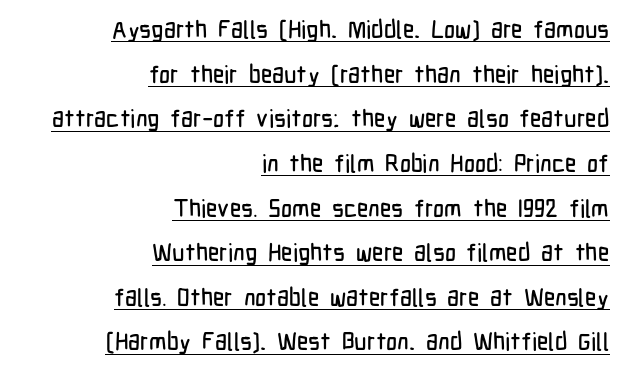
The lettering holds an erect, upright posture throughout. A rule runs beneath these lines of type. The passage shown has conventional tracking throughout. Every row of glyphs terminates at an identical x-position on the right.
